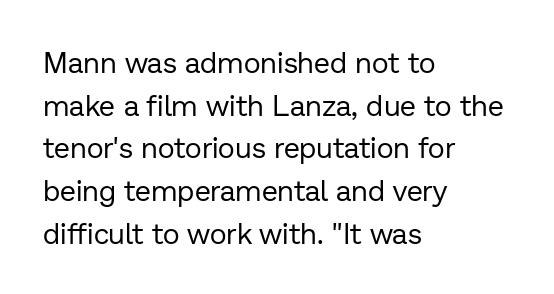
Q: Is the text bold? A: No.
Q: Is the text italic (slanted)? A: No, it is upright.
Q: Is the typeface a serif or a sans-serif typeface? A: Sans-serif.
Q: Is the text underlined? A: No.
Q: How is the paragraph aligned? A: Left-aligned.
Q: Is the spacing between letters normal or unusually wide? A: Normal.
Q: Is the spacing between lines tight, normal or loose? A: Normal.
Q: Width (condensed, normal, or wide)? A: Normal.
Q: Stroke contrast? A: Low.
Q: x-height? A: Medium.
Q: Monospaced? A: No.
